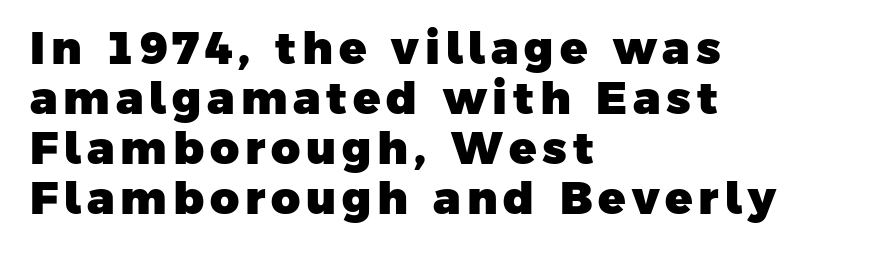
Q: Is the text bold? A: Yes.
Q: Is the typeface a serif or a sans-serif typeface? A: Sans-serif.
Q: Is the text underlined? A: No.
Q: How is the paragraph aligned? A: Left-aligned.
Q: Is the spacing between lines tight, normal or loose? A: Tight.
Q: Width (condensed, normal, or wide)? A: Normal.
Q: Stroke contrast? A: Low.
Q: x-height? A: Medium.
Q: Monospaced? A: No.
